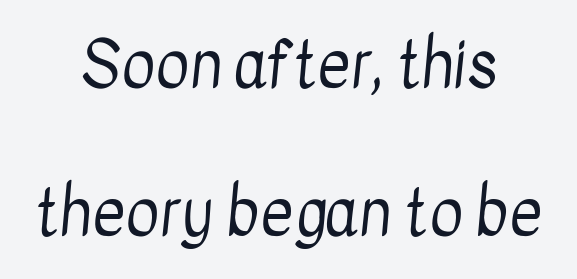
The image shows 64 px regular-weight, condensed sans-serif type; set centered, loose line spacing (2.32x), normal letter spacing, not underlined; low stroke contrast and a medium x-height.
